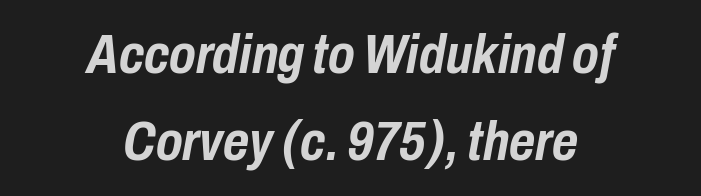
The image shows 56 px semibold, condensed type, italic (leaning right); set centered, normal line spacing (1.56x), normal letter spacing, not underlined; low stroke contrast and a medium x-height.
